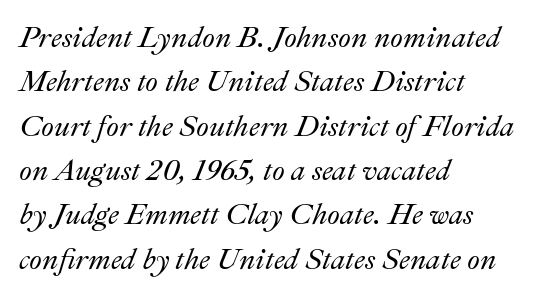
Q: Is the text italic (slanted)? A: Yes, it leans right by about 22 degrees.
Q: Is the text underlined? A: No.
Q: How is the paragraph aligned? A: Left-aligned.
Q: Is the spacing between letters normal or unusually wide? A: Normal.
Q: Is the spacing between lines tight, normal or loose? A: Normal.
Q: Width (condensed, normal, or wide)? A: Normal.
Q: Stroke contrast? A: Medium.
Q: x-height? A: Small.
Q: Monospaced? A: No.
